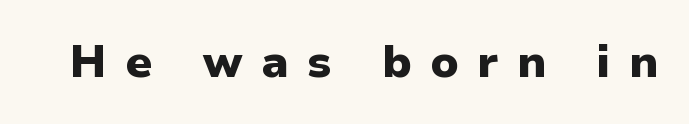
Q: Is the text bold? A: Yes.
Q: Is the text italic (slanted)? A: No, it is upright.
Q: Is the typeface a serif or a sans-serif typeface? A: Sans-serif.
Q: Is the text underlined? A: No.
Q: Is the spacing between letters normal or unusually wide? A: Unusually wide.
Q: Width (condensed, normal, or wide)? A: Normal.
Q: Stroke contrast? A: Low.
Q: x-height? A: Medium.
Q: Monospaced? A: No.
